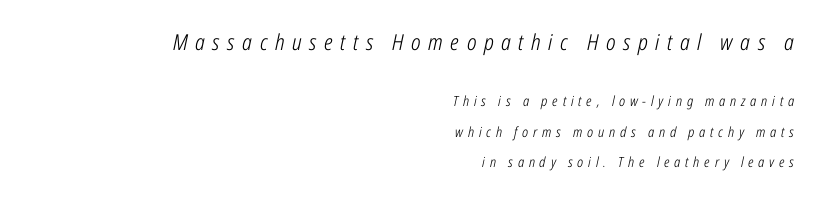
The lines in this sample share a right terminus and differ only in where they begin. Caption: face not bold, strokes unweighted. You could fit nearly another row in the gap between these rows. Italic: yes, the glyphs are oblique. No word sits above an underline.
